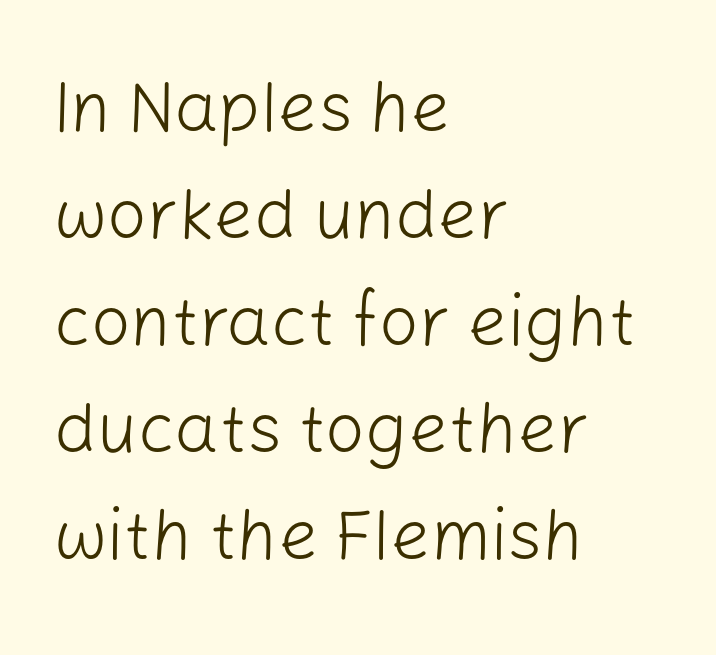
{"serif": "no", "italic": "no", "bold": "no", "weight": "light", "width": "normal", "stroke_contrast": "low", "x_height": "medium", "monospaced": "no", "underline": "no", "align": "left", "line_spacing": "normal", "line_spacing_ratio": 1.53, "letter_spacing": "normal", "letter_spacing_em": 0.0, "glyph_px": 70}
